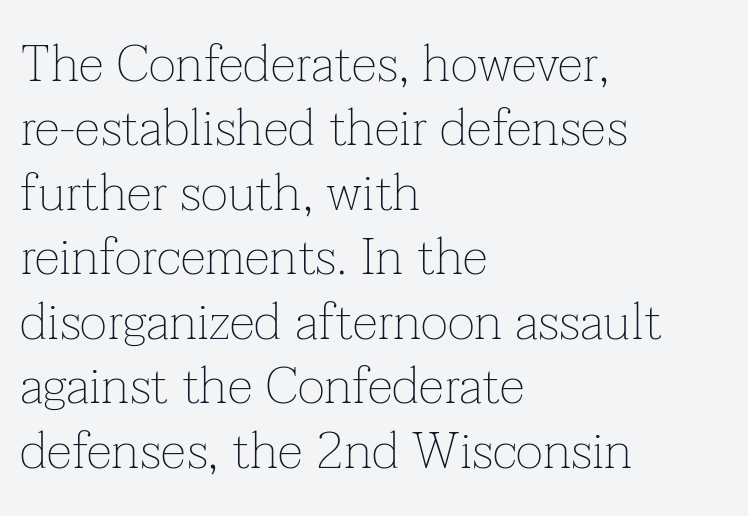
The image shows 52 px thin serif type, upright; set left-aligned, line spacing 1.24x, normal letter spacing, not underlined; low stroke contrast and a medium x-height.
